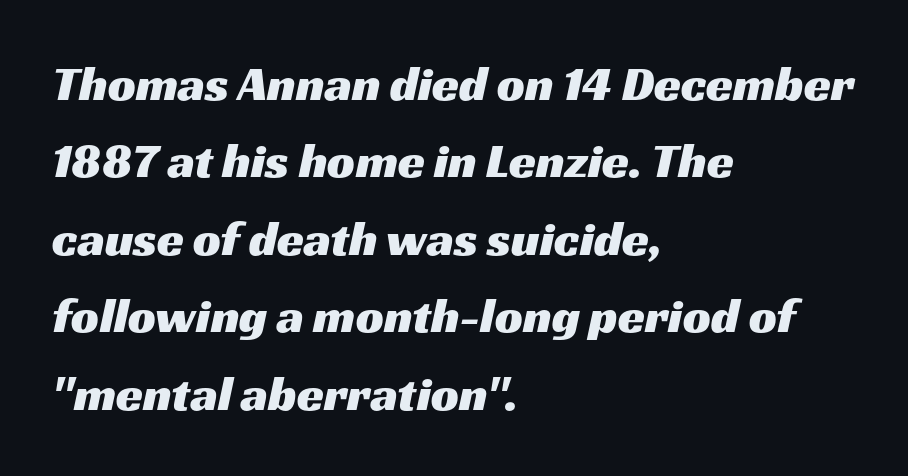
One glance says typical: line gaps are just what's usual. Lines of text with bare space underneath. Letterform terminals end flat and unadorned throughout the passage. This rendering leaves character spacing at its baseline value. Think of a printed novel: that variable character pitch is what you see here.
